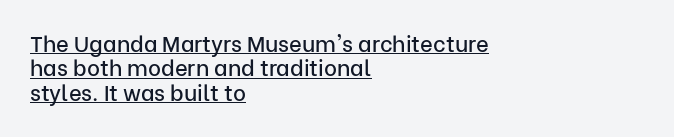
In terms of posture, this sample is upright. Between one letter and the next there's only the usual sliver of space. This sample trades vertical openness for compactness between lines. Layout note: lines flush left.
